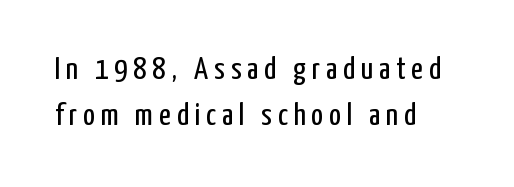
The passage shown is typed in a proportional face where columns would drift. The strokes carry an ordinary text weight at most. Descender tails drop into unmarked territory. Leading: standard. I'd call this a sans setting — the letters go barefoot.
